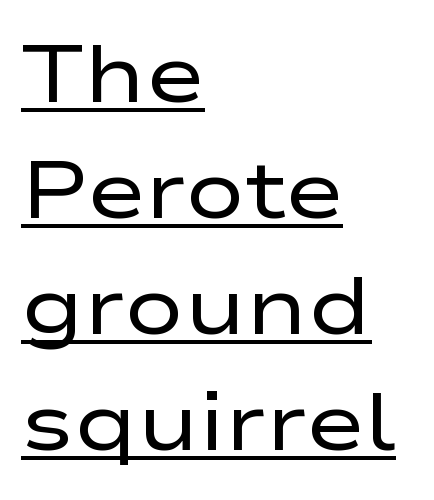
{"serif": "no", "italic": "no", "bold": "no", "weight": "regular", "width": "wide", "stroke_contrast": "low", "x_height": "medium", "monospaced": "no", "underline": "yes", "align": "left", "line_spacing": "normal", "line_spacing_ratio": 1.45, "letter_spacing": "normal", "letter_spacing_em": 0.0, "glyph_px": 80}
